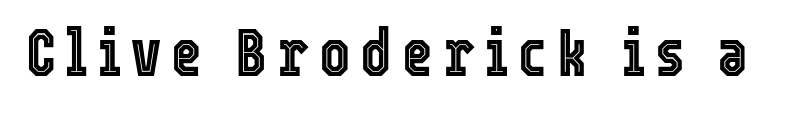
{"italic": "no", "width": "condensed", "x_height": "medium", "monospaced": "no", "underline": "no", "glyph_px": 66}
